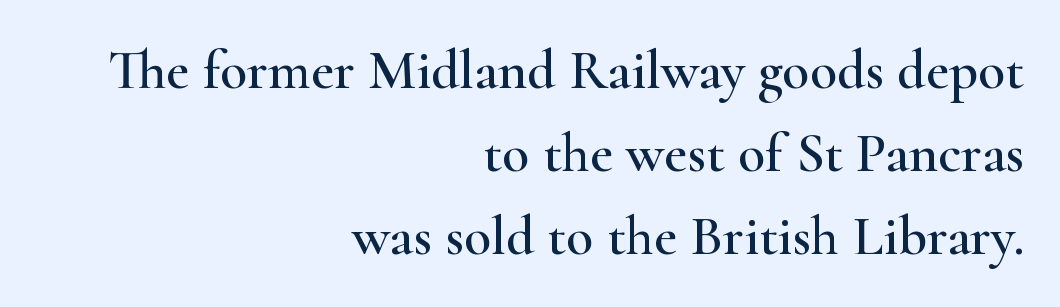
What kind of face is this? One with serifs. The space directly below the letters is spotless. The paragraph has a hard right edge and a soft left edge. A typesetter would call this proportional, since set widths differ per character. Does the leading feel generous? No, just average.
